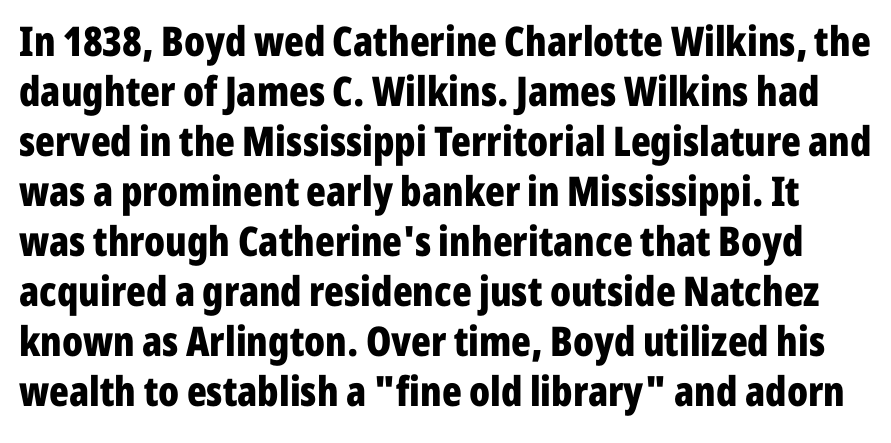
{"serif": "no", "italic": "no", "bold": "yes", "weight": "bold", "width": "condensed", "stroke_contrast": "low", "x_height": "medium", "monospaced": "no", "underline": "no", "line_spacing_ratio": 1.22, "letter_spacing": "normal", "letter_spacing_em": 0.0, "glyph_px": 41}
